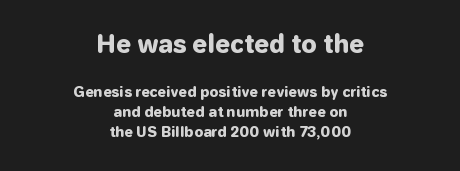
{"italic": "no", "bold": "yes", "underline": "no", "align": "center", "line_spacing": "normal", "line_spacing_ratio": 1.44, "letter_spacing": "normal", "letter_spacing_em": 0.0, "larger_block": "first", "size_ratio": 1.71, "glyph_px": 24}
